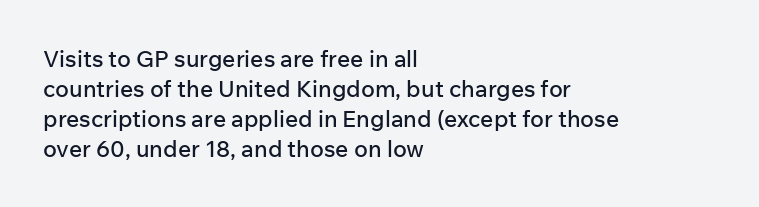
{"italic": "no", "underline": "no", "align": "left", "line_spacing": "normal", "line_spacing_ratio": 1.31, "letter_spacing": "normal", "letter_spacing_em": 0.0, "glyph_px": 23}
